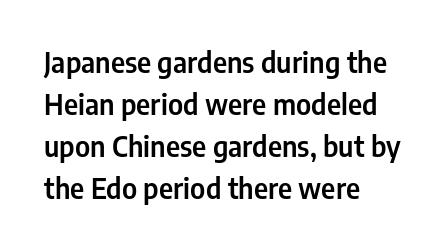
The image shows 28 px condensed sans-serif type, upright; set left-aligned, normal line spacing (1.5x), normal letter spacing, not underlined; low stroke contrast and a medium x-height.
